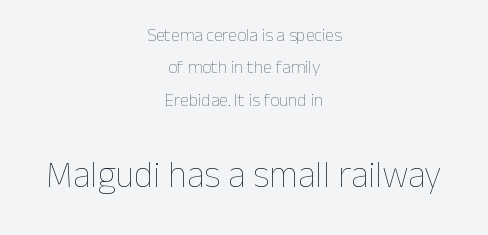
Q: Is the text bold? A: No.
Q: Is the text italic (slanted)? A: No, it is upright.
Q: Is the text underlined? A: No.
Q: How is the paragraph aligned? A: Centered.
Q: Is the spacing between letters normal or unusually wide? A: Normal.
Q: Which block of text is set in a larger size, the first (top) or the second (bottom)? A: The second (bottom) one.
Q: Width (condensed, normal, or wide)? A: Normal.
Q: Stroke contrast? A: Low.
Q: x-height? A: Medium.
Q: Monospaced? A: No.
